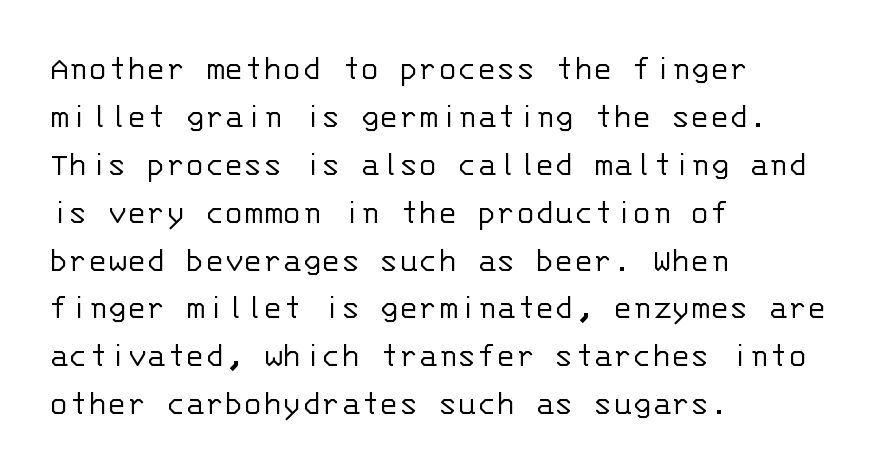
Q: Is the text bold? A: No.
Q: Is the text italic (slanted)? A: No, it is upright.
Q: Is the typeface a serif or a sans-serif typeface? A: Sans-serif.
Q: Is the text underlined? A: No.
Q: How is the paragraph aligned? A: Left-aligned.
Q: Is the spacing between letters normal or unusually wide? A: Normal.
Q: Is the spacing between lines tight, normal or loose? A: Normal.
Q: Width (condensed, normal, or wide)? A: Normal.
Q: Stroke contrast? A: Low.
Q: x-height? A: Large.
Q: Monospaced? A: Yes.
